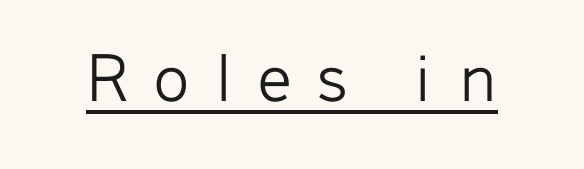
Compared with undecorated copy, this sample adds a rule below the words. These lines were composed using upright roman letters. Check where the strokes stop: nothing finishes them off — pure sans. The font sits on the lighter half of the weight spectrum, regular included.
